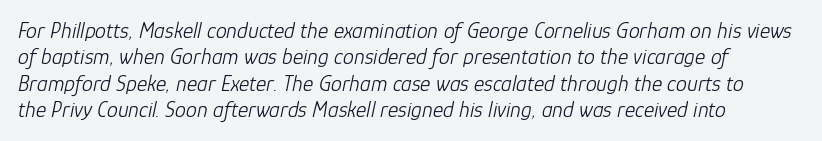
A light-to-regular cut is what we see here. Does extra space separate the letters? No, they use regular spacing. Yep, that's italic — everything's leaning. The area under the type is left untouched.
